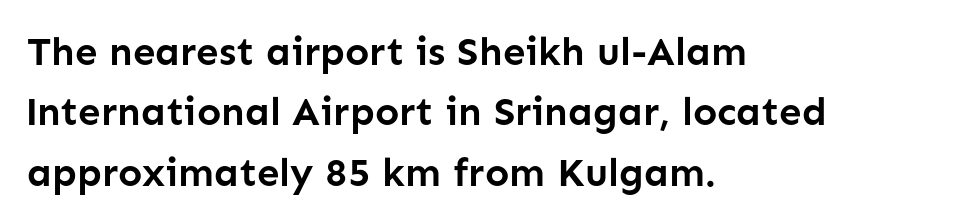
Q: Is the text bold? A: Yes.
Q: Is the text italic (slanted)? A: No, it is upright.
Q: Is the typeface a serif or a sans-serif typeface? A: Sans-serif.
Q: Is the text underlined? A: No.
Q: How is the paragraph aligned? A: Left-aligned.
Q: Is the spacing between letters normal or unusually wide? A: Normal.
Q: Is the spacing between lines tight, normal or loose? A: Normal.
Q: Width (condensed, normal, or wide)? A: Normal.
Q: Stroke contrast? A: Low.
Q: x-height? A: Medium.
Q: Monospaced? A: No.
